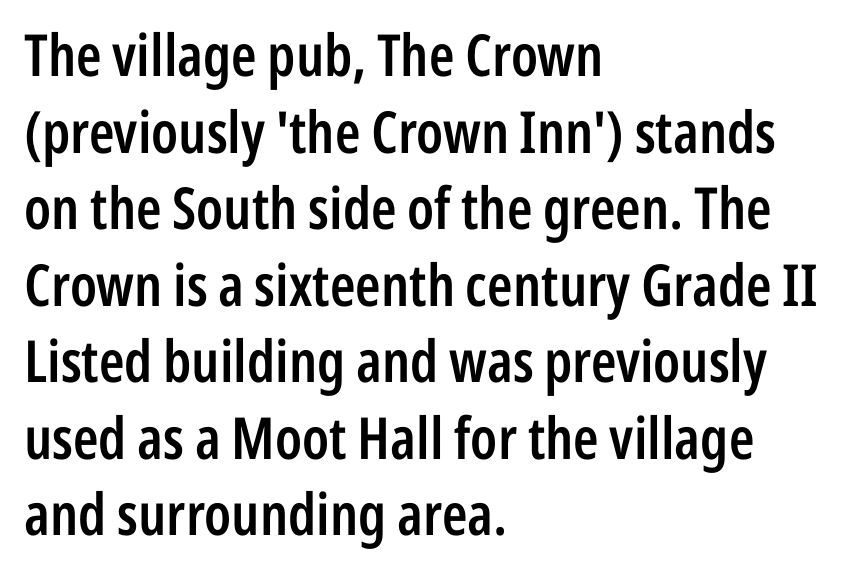
{"serif": "no", "italic": "no", "bold": "semi", "weight": "semibold", "width": "condensed", "stroke_contrast": "low", "x_height": "medium", "monospaced": "no", "underline": "no", "align": "left", "line_spacing": "normal", "line_spacing_ratio": 1.32, "letter_spacing": "normal", "letter_spacing_em": 0.0, "glyph_px": 58}
